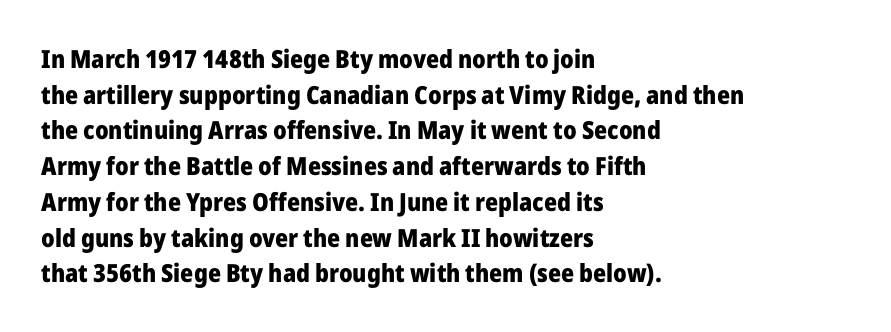
The image shows 25 px bold type, upright; set left-aligned, normal line spacing (1.43x), normal letter spacing, not underlined.
